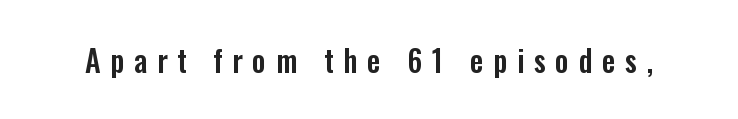
{"serif": "no", "italic": "no", "width": "condensed", "stroke_contrast": "low", "x_height": "medium", "monospaced": "no", "underline": "no", "letter_spacing": "wide", "letter_spacing_em": 0.32, "glyph_px": 30}
